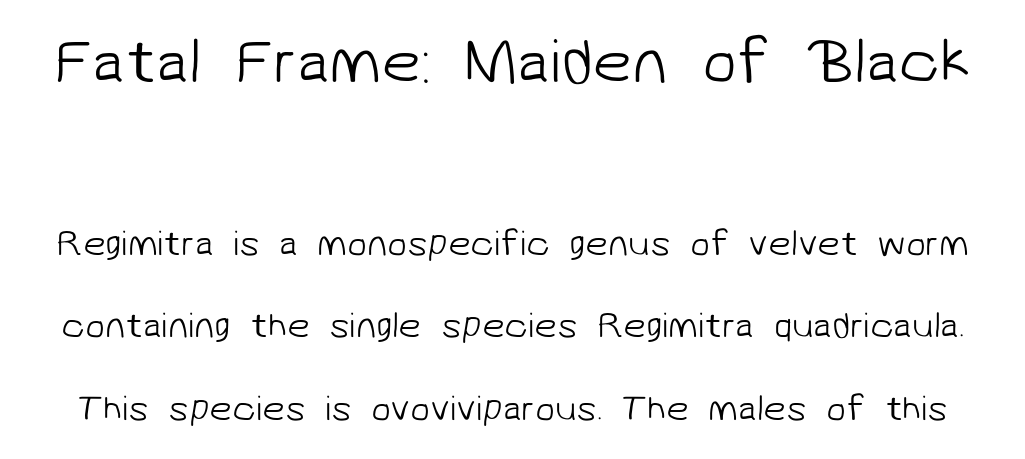
Q: Is the text bold? A: No.
Q: Is the typeface a serif or a sans-serif typeface? A: Sans-serif.
Q: Is the text underlined? A: No.
Q: Is the spacing between letters normal or unusually wide? A: Normal.
Q: Is the spacing between lines tight, normal or loose? A: Loose.
Q: Which block of text is set in a larger size, the first (top) or the second (bottom)? A: The first (top) one.
Q: Width (condensed, normal, or wide)? A: Normal.
Q: Stroke contrast? A: Low.
Q: x-height? A: Medium.
Q: Monospaced? A: No.
